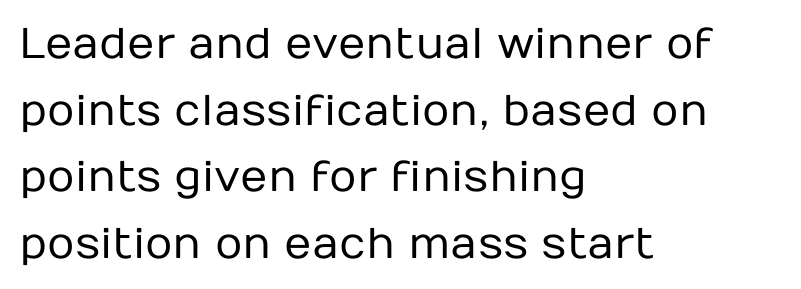
{"serif": "no", "italic": "no", "bold": "no", "weight": "regular", "width": "normal", "stroke_contrast": "low", "x_height": "medium", "monospaced": "no", "underline": "no", "align": "left", "line_spacing": "normal", "line_spacing_ratio": 1.55, "letter_spacing": "normal", "letter_spacing_em": 0.0, "glyph_px": 43}
